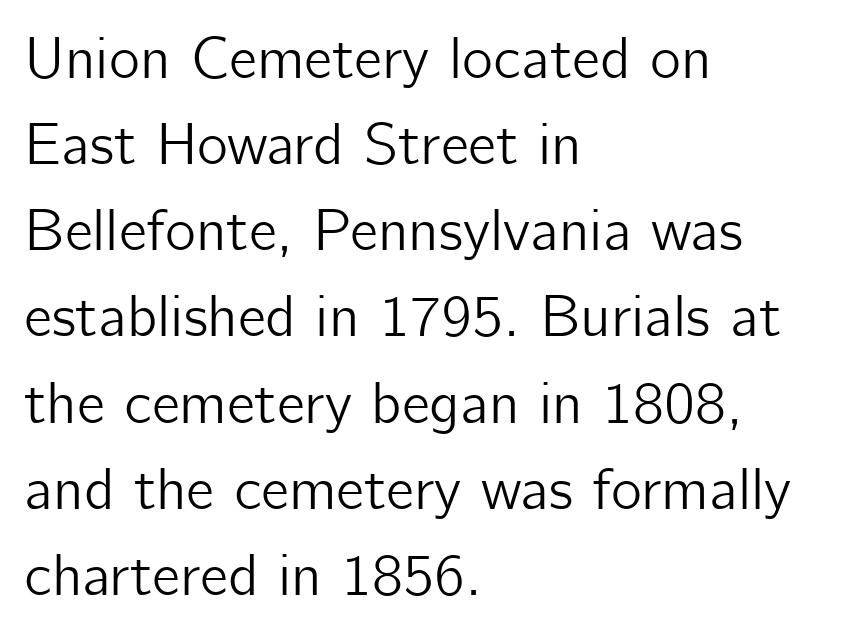
{"serif": "no", "italic": "no", "width": "normal", "stroke_contrast": "low", "x_height": "medium", "monospaced": "no", "underline": "no", "align": "left", "line_spacing": "normal", "line_spacing_ratio": 1.46, "letter_spacing": "normal", "letter_spacing_em": 0.0, "glyph_px": 59}
